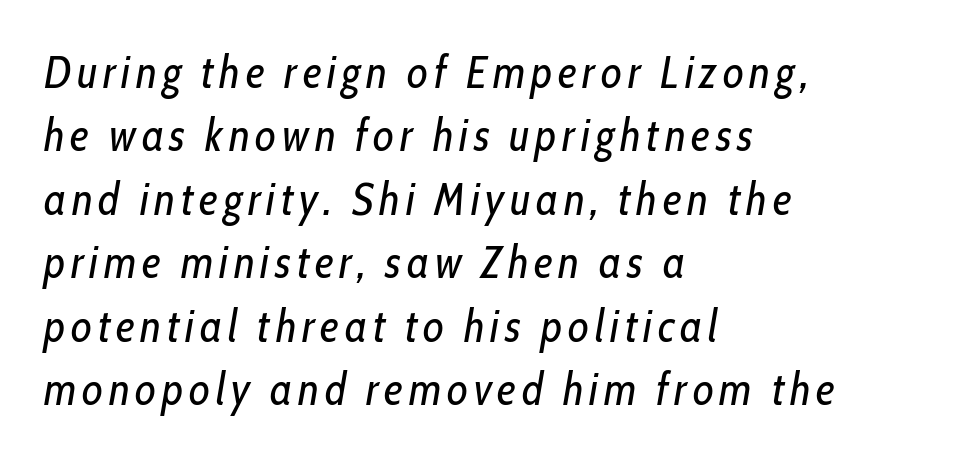
These lines are set flush left with a ragged right edge. The font sits on the lighter half of the weight spectrum, regular included. Style check: oblique. Clear beneath every line of the passage. This sample has the flowing, uneven cadence of proportional lettering.
